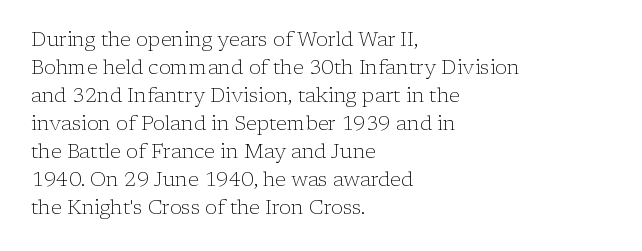
{"italic": "no", "bold": "no", "underline": "no", "align": "left", "line_spacing": "normal", "line_spacing_ratio": 1.4, "letter_spacing": "normal", "letter_spacing_em": 0.0, "glyph_px": 20}
